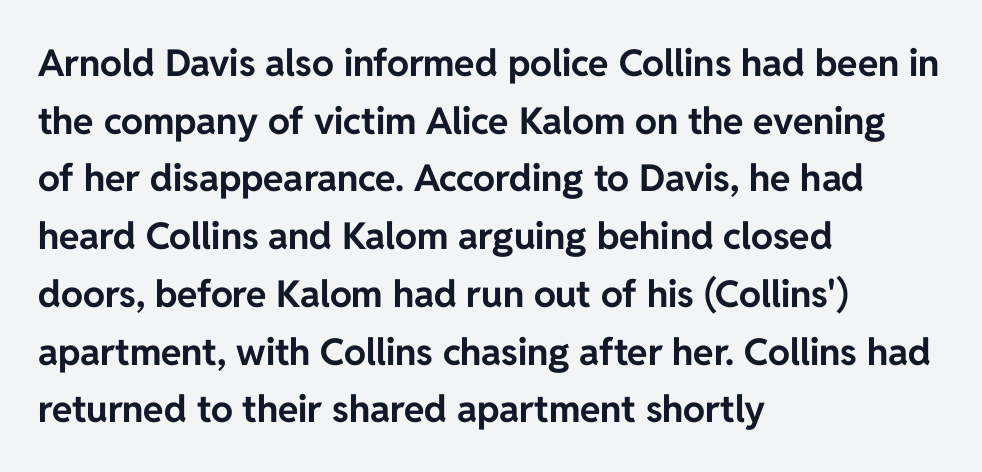
Q: Is the text bold? A: Yes.
Q: Is the text italic (slanted)? A: No, it is upright.
Q: Is the typeface a serif or a sans-serif typeface? A: Sans-serif.
Q: Is the text underlined? A: No.
Q: How is the paragraph aligned? A: Left-aligned.
Q: Is the spacing between letters normal or unusually wide? A: Normal.
Q: Is the spacing between lines tight, normal or loose? A: Normal.
Q: Width (condensed, normal, or wide)? A: Normal.
Q: Stroke contrast? A: Low.
Q: x-height? A: Medium.
Q: Monospaced? A: No.
